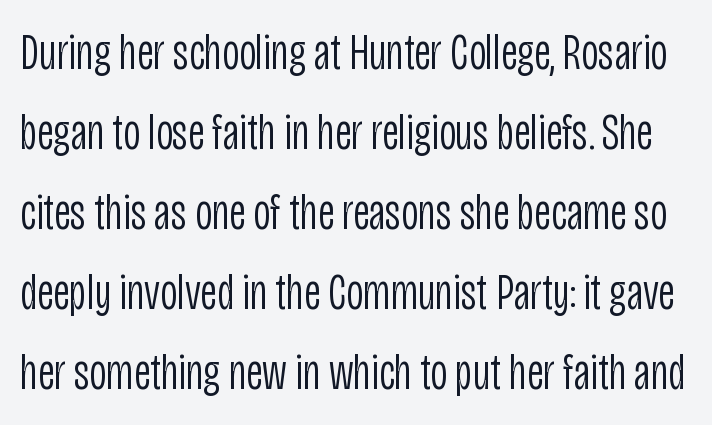
{"serif": "no", "italic": "no", "bold": "no", "weight": "light", "width": "condensed", "stroke_contrast": "low", "x_height": "large", "monospaced": "no", "underline": "no", "line_spacing": "normal", "line_spacing_ratio": 1.54, "letter_spacing": "normal", "letter_spacing_em": 0.0, "glyph_px": 52}
